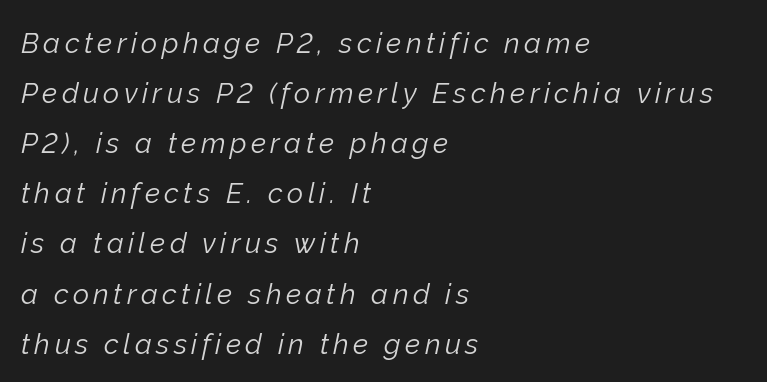
The image shows 28 px light type, italic (leaning right); set left-aligned, line spacing 1.79x, not underlined; low stroke contrast and a medium x-height.
